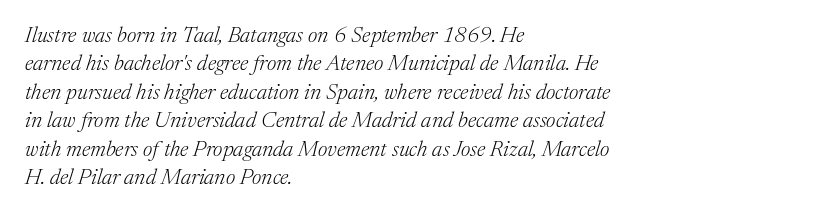
Regarding leading, the lines here are spaced in the standard way. The passage is arranged the way most books set body copy — flush left. The letters sit at their default tracking, neither squeezed nor spread. The typography opts for an oblique posture over an upright one. A bare baseline throughout the passage. Nothing heavy about these letters — not bold at all.
